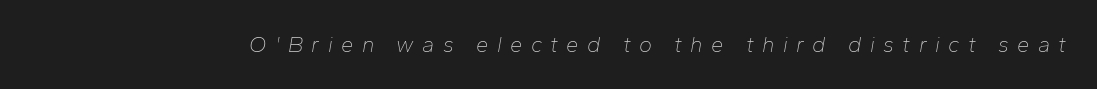
The image shows 22 px text type, italic (leaning right); set unusually wide letter spacing (+0.38 em), not underlined.
